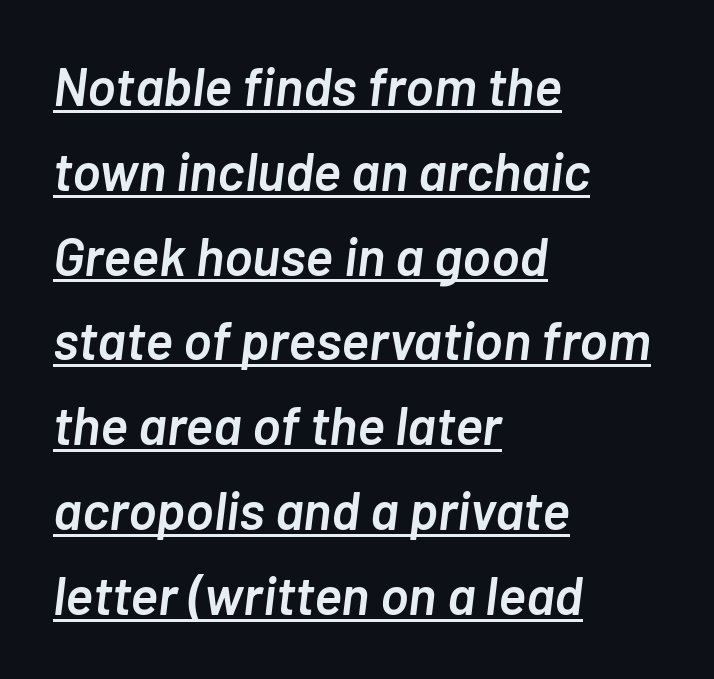
Tracking here is standard; glyphs follow each other at the usual distance. Notice how descenders clear the ascenders below comfortably — that's standard leading. Stroke thickness is moderately raised; the sample reads as semibold. Teacher's note: observe the even left margin — that is flush-left alignment. Think of a printed novel: that variable character pitch is what you see here. This rendering features underlined lettering.
